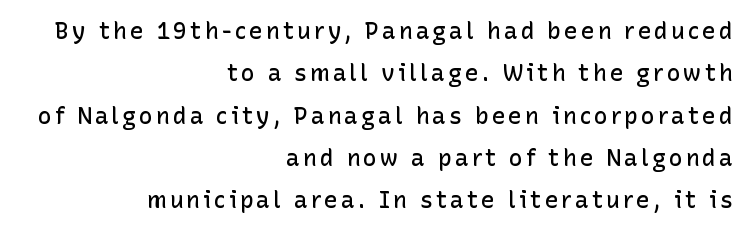
The glyphs have the mass of a demibold cut, below bold. Where is the straight margin? On the right. Is there any slant? The stems are plumb. Descenders hang freely into open space.
